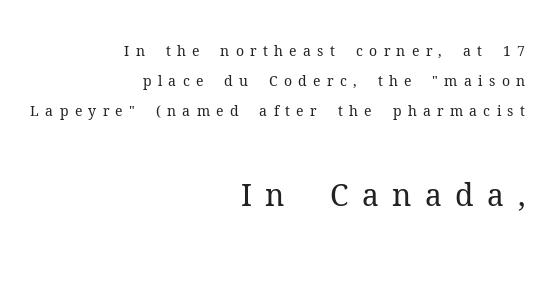
Q: Is the text bold? A: No.
Q: Is the text italic (slanted)? A: No, it is upright.
Q: Is the typeface a serif or a sans-serif typeface? A: Serif.
Q: Is the text underlined? A: No.
Q: How is the paragraph aligned? A: Right-aligned.
Q: Is the spacing between letters normal or unusually wide? A: Unusually wide.
Q: Is the spacing between lines tight, normal or loose? A: Loose.
Q: Which block of text is set in a larger size, the first (top) or the second (bottom)? A: The second (bottom) one.
Q: Width (condensed, normal, or wide)? A: Normal.
Q: Stroke contrast? A: Medium.
Q: x-height? A: Medium.
Q: Monospaced? A: No.
